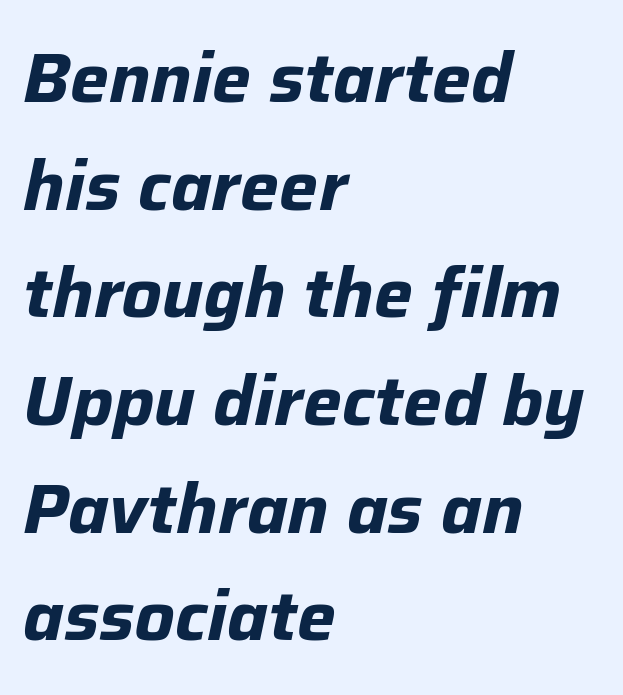
The image shows 69 px bold type, italic (leaning right); set left-aligned, normal line spacing (1.56x), normal letter spacing, not underlined; low stroke contrast and a medium x-height.
